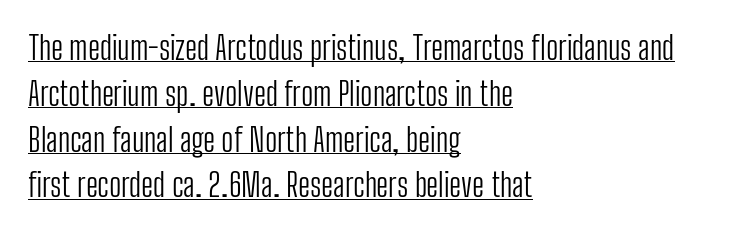
The image shows 32 px light, condensed sans-serif type, upright; set left-aligned, normal line spacing (1.43x), normal letter spacing, underlined; low stroke contrast and a medium x-height.
